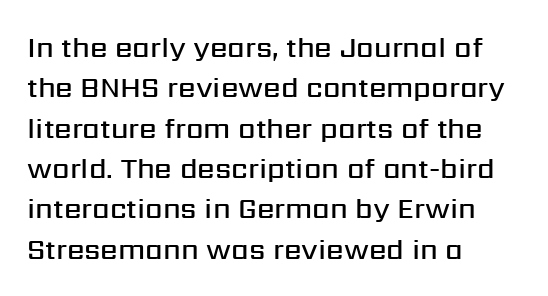
The image shows 28 px semibold sans-serif type, upright; set left-aligned, normal line spacing (1.44x), normal letter spacing, not underlined; medium stroke contrast and a medium x-height.
